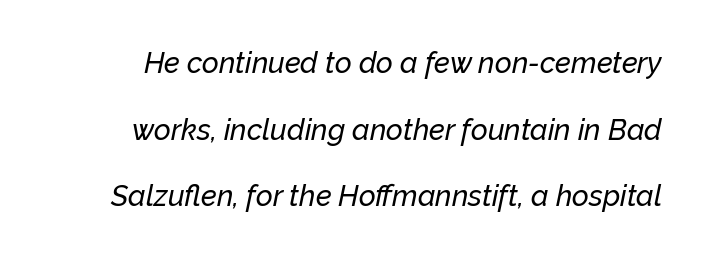
The image shows 29 px text type, italic (leaning right); set loose line spacing (2.3x), normal letter spacing, not underlined; low stroke contrast and a medium x-height.
